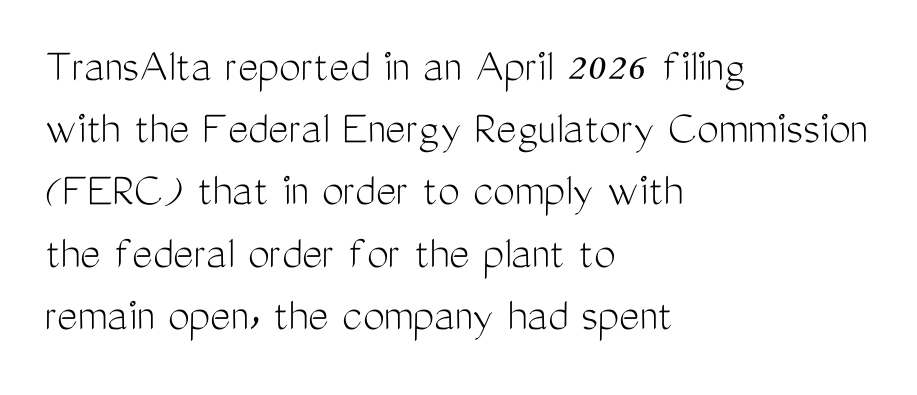
{"serif": "no", "italic": "no", "bold": "no", "weight": "light", "width": "condensed", "stroke_contrast": "medium", "x_height": "medium", "monospaced": "no", "underline": "no", "align": "left", "line_spacing": "normal", "line_spacing_ratio": 1.27, "letter_spacing": "normal", "letter_spacing_em": 0.0, "glyph_px": 49}
